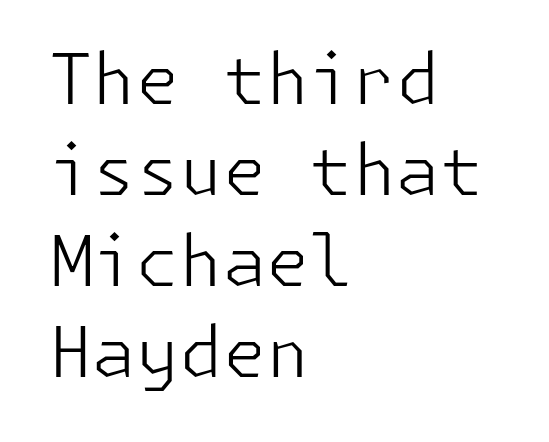
Q: Is the text bold? A: No.
Q: Is the text italic (slanted)? A: No, it is upright.
Q: Is the typeface a serif or a sans-serif typeface? A: Sans-serif.
Q: Is the text underlined? A: No.
Q: How is the paragraph aligned? A: Left-aligned.
Q: Is the spacing between letters normal or unusually wide? A: Normal.
Q: Is the spacing between lines tight, normal or loose? A: Normal.
Q: Width (condensed, normal, or wide)? A: Normal.
Q: Stroke contrast? A: Low.
Q: x-height? A: Medium.
